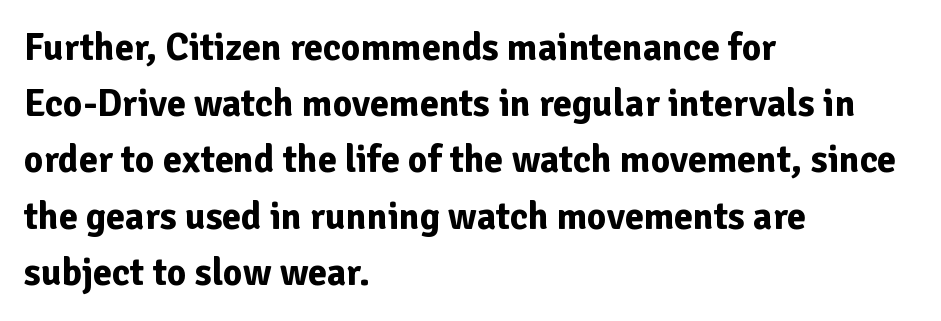
{"serif": "no", "italic": "no", "bold": "yes", "weight": "bold", "width": "normal", "stroke_contrast": "low", "x_height": "medium", "monospaced": "no", "underline": "no", "align": "left", "line_spacing": "normal", "line_spacing_ratio": 1.48, "letter_spacing": "normal", "letter_spacing_em": 0.0, "glyph_px": 38}
